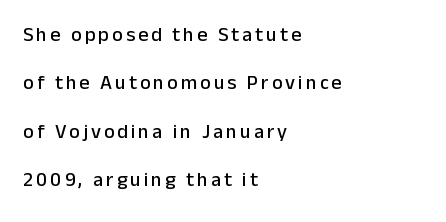
Q: Is the text italic (slanted)? A: No, it is upright.
Q: Is the text underlined? A: No.
Q: How is the paragraph aligned? A: Left-aligned.
Q: Is the spacing between lines tight, normal or loose? A: Loose.
